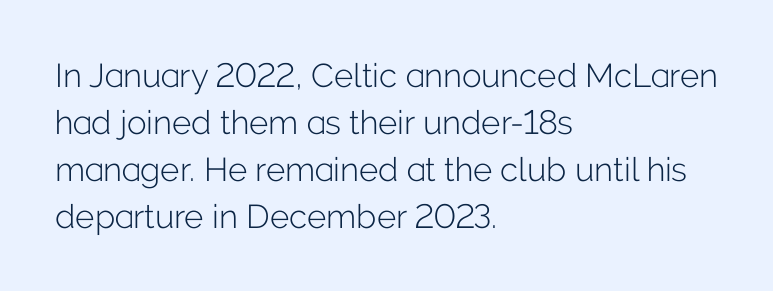
No extra ink here — the face is not bold. Font category for this specimen: sans-serif. Varying glyph widths throughout — classic text-font behaviour. The leading is moderate, giving the passage an even texture. Is the letter spacing exaggerated? No — it looks like the ordinary default.
